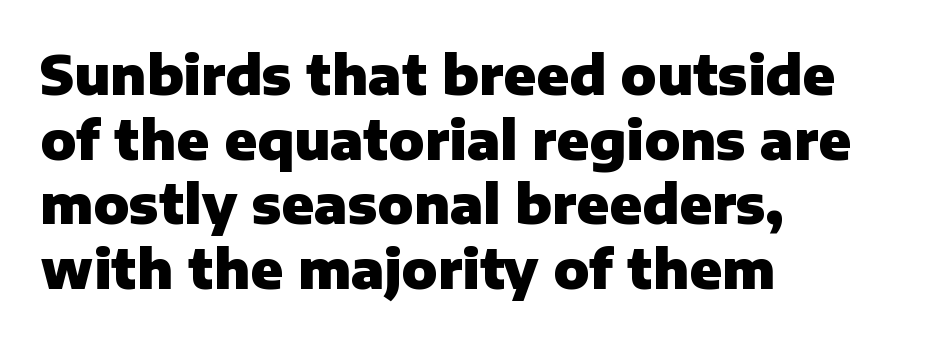
The area under the type is left untouched. The typesetting leans heavy: a genuine bold. Characters follow at the spacing the type designer built in. Is this a fixed-width face? No — the glyphs have proportional, varying widths.
